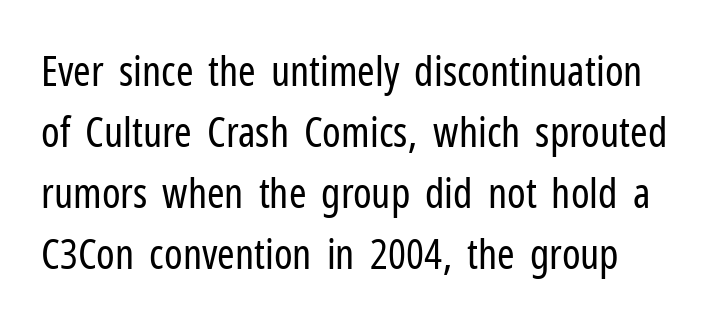
The image shows 42 px regular-weight, condensed sans-serif type, upright; set normal line spacing (1.45x), normal letter spacing, not underlined; low stroke contrast and a medium x-height.
